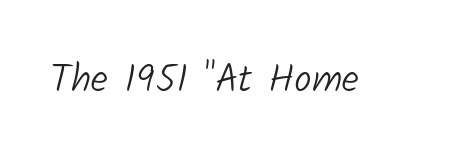
The face used here is rendered with its standard letterfit. The letters advance in unequal steps, a hallmark of proportional type. Unlike a traditional serif, this face leaves its strokes unadorned. The foot of each line stays bare and open. Stroke mass is kept to a normal reading level or below.
